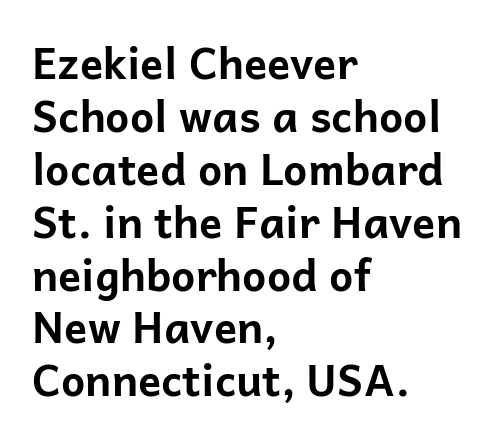
Q: Is the text bold? A: Yes.
Q: Is the text italic (slanted)? A: No, it is upright.
Q: Is the typeface a serif or a sans-serif typeface? A: Sans-serif.
Q: Is the text underlined? A: No.
Q: How is the paragraph aligned? A: Left-aligned.
Q: Is the spacing between letters normal or unusually wide? A: Normal.
Q: Width (condensed, normal, or wide)? A: Normal.
Q: Stroke contrast? A: Low.
Q: x-height? A: Medium.
Q: Monospaced? A: No.
